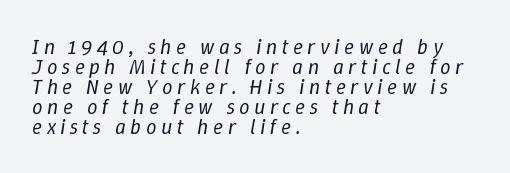
{"italic": "yes", "lean": "right", "slant_degrees": 9, "bold": "no", "underline": "no", "align": "left", "line_spacing": "tight", "line_spacing_ratio": 0.95, "letter_spacing": "wide", "letter_spacing_em": 0.21, "glyph_px": 21}
